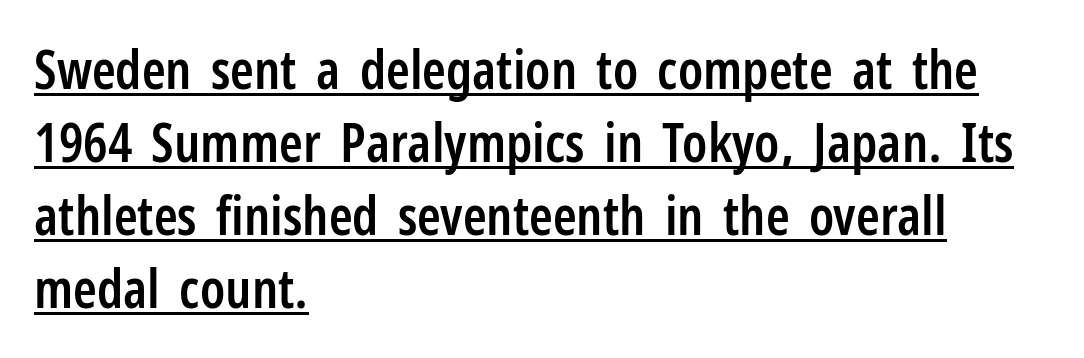
The image shows 54 px semibold, condensed sans-serif type, upright; set left-aligned, normal line spacing (1.35x), normal letter spacing, underlined; low stroke contrast and a medium x-height.
